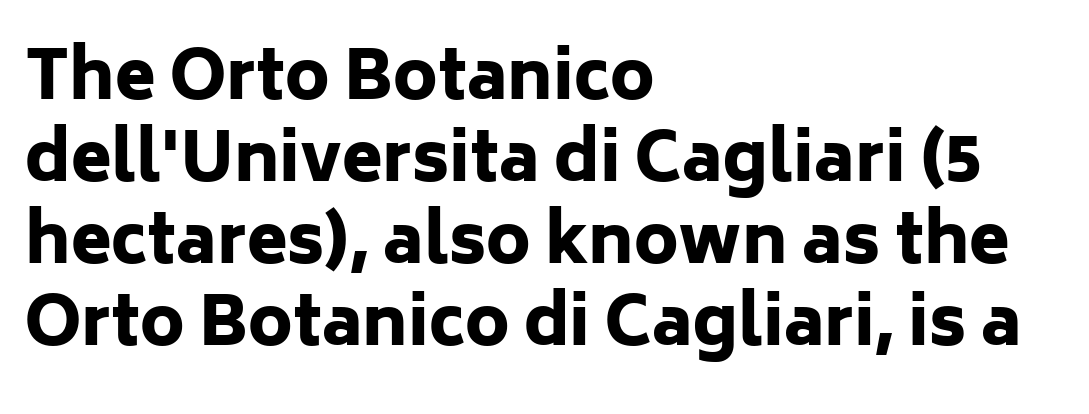
The image shows 66 px heavy sans-serif type, upright; set left-aligned, line spacing 1.24x, normal letter spacing, not underlined; low stroke contrast and a medium x-height.
